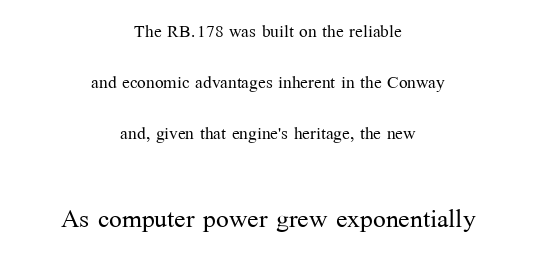
The image shows 34 px light serif type, upright; set centered, loose line spacing (2.21x), normal letter spacing, not underlined; the second (bottom) block is 1.48x larger; medium stroke contrast and a medium x-height.
